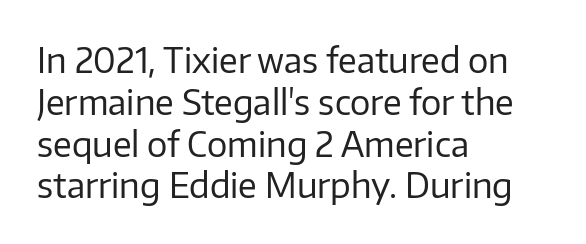
The letters advance in unequal steps, a hallmark of proportional type. Every row of glyphs begins at an identical x-position on the left. Beneath every word, the page is bare. The type sits square on the baseline with zero lean. The font sits on the lighter half of the weight spectrum, regular included. Nope, no serifs anywhere on these letters.
